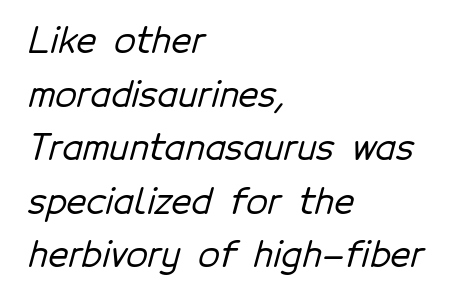
The image shows 35 px sans-serif type; set left-aligned, normal line spacing (1.53x), normal letter spacing, not underlined; low stroke contrast and a medium x-height.
